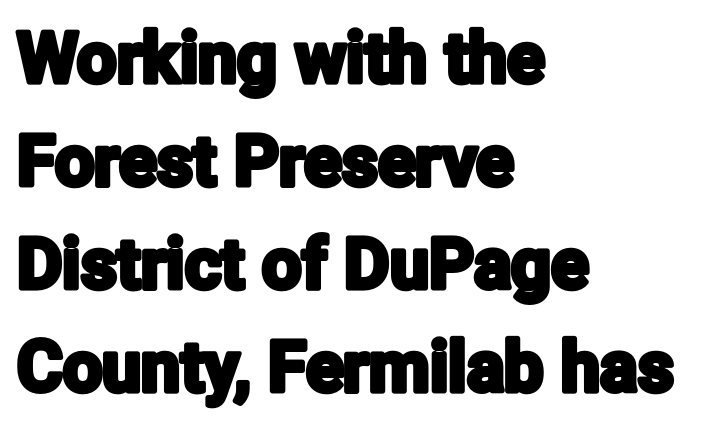
Q: Is the text italic (slanted)? A: No, it is upright.
Q: Is the typeface a serif or a sans-serif typeface? A: Sans-serif.
Q: Is the text underlined? A: No.
Q: How is the paragraph aligned? A: Left-aligned.
Q: Is the spacing between letters normal or unusually wide? A: Normal.
Q: Is the spacing between lines tight, normal or loose? A: Normal.
Q: Width (condensed, normal, or wide)? A: Condensed.
Q: Stroke contrast? A: Low.
Q: x-height? A: Medium.
Q: Monospaced? A: No.
